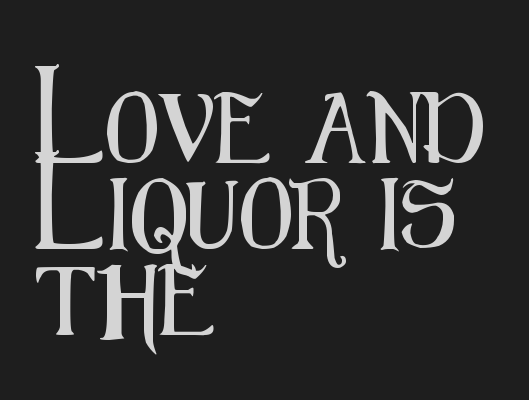
Compared with a centered layout, this one pins lines to the left instead. Rule under the text: the space is simply empty. How are the letters spaced? Ordinarily, with no added tracking. Posture: vertical.
